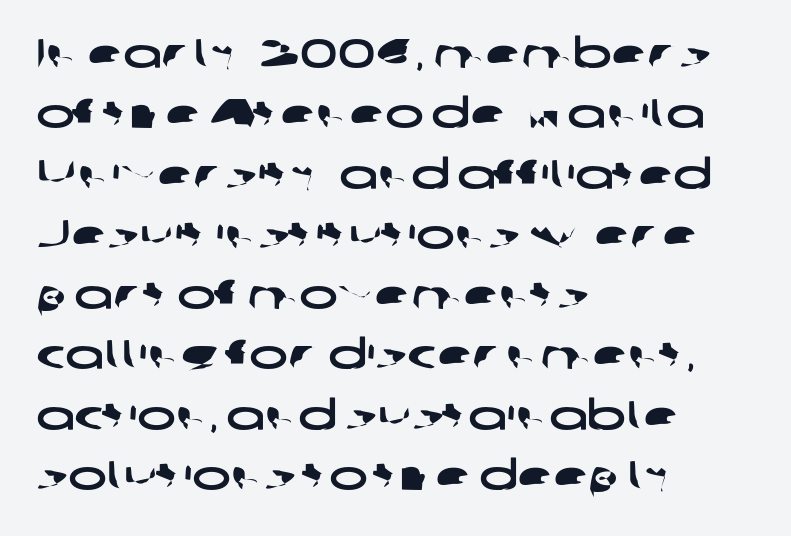
Q: Is the typeface a serif or a sans-serif typeface? A: Sans-serif.
Q: Is the text underlined? A: No.
Q: How is the paragraph aligned? A: Left-aligned.
Q: Is the spacing between letters normal or unusually wide? A: Normal.
Q: Is the spacing between lines tight, normal or loose? A: Normal.
Q: Width (condensed, normal, or wide)? A: Wide.
Q: Stroke contrast? A: Low.
Q: x-height? A: Medium.
Q: Monospaced? A: No.
